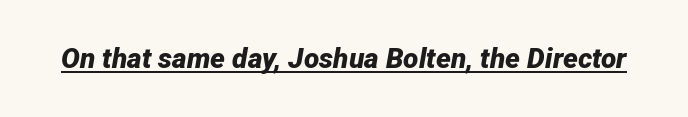
{"italic": "yes", "lean": "right", "slant_degrees": 12, "bold": "yes", "weight": "bold", "width": "normal", "stroke_contrast": "low", "x_height": "medium", "monospaced": "no", "underline": "yes", "letter_spacing": "normal", "letter_spacing_em": 0.0, "glyph_px": 28}
